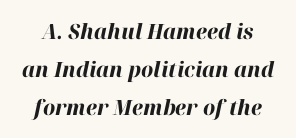
Bold? Absolutely — the strokes are thick and heavy. The specimen reads as italic at a glance. Tracking value appears to be zero — textbook default spacing. The foot of each line stays bare and open.
